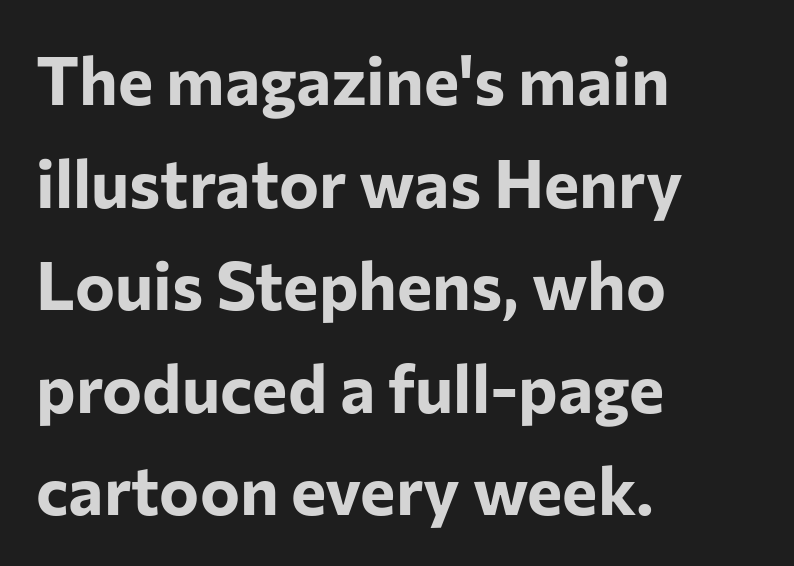
{"serif": "no", "italic": "no", "bold": "yes", "weight": "bold", "width": "normal", "stroke_contrast": "low", "x_height": "medium", "monospaced": "no", "underline": "no", "align": "left", "line_spacing": "normal", "line_spacing_ratio": 1.53, "letter_spacing": "normal", "letter_spacing_em": 0.0, "glyph_px": 67}
